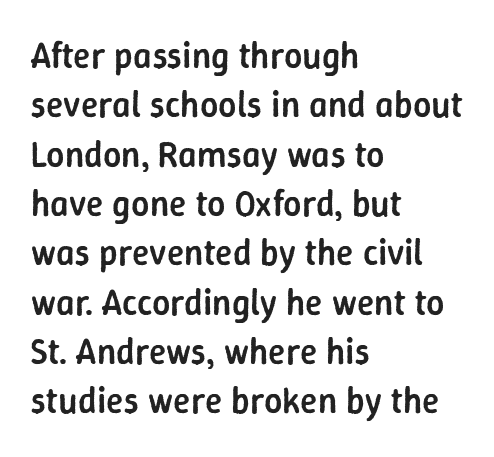
The vertical gap from one line to the next is medium. Is the type bold? Partly — it's a semibold, heavier than regular but not fully bold. Line starts are locked; line ends wander. Each letter keeps its own natural width here, so spacing adapts to shape.
